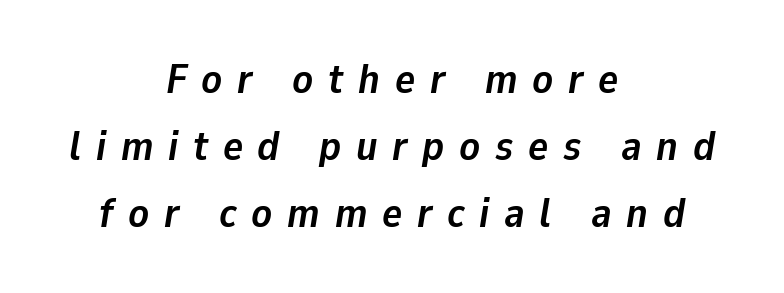
I'd describe the lettering as bold — thick and assertive. Which margin do the lines hug? Neither — every line sits in the middle. These lines sit exactly where default settings would place them. Plain, unruled lines of type. The lettering tilts uniformly, giving the passage an italic look.
